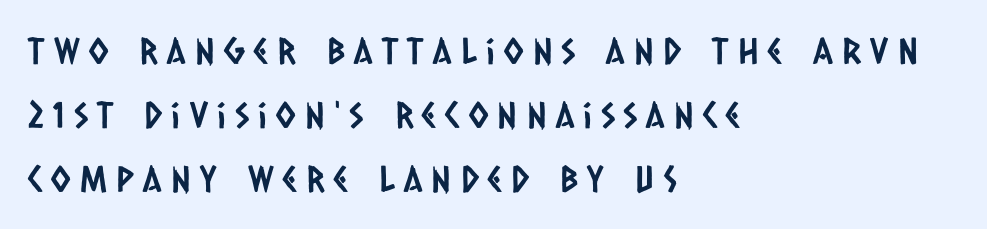
{"serif": "no", "width": "condensed", "stroke_contrast": "low", "x_height": "large", "monospaced": "no", "underline": "no", "align": "left", "line_spacing_ratio": 1.78, "letter_spacing": "wide", "letter_spacing_em": 0.26, "glyph_px": 36}
